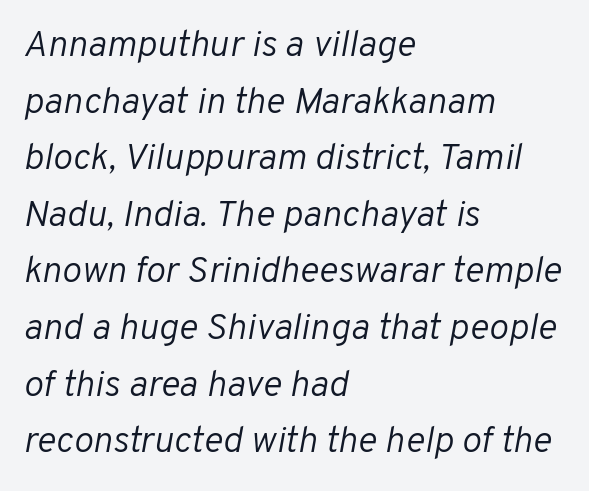
Q: Is the text bold? A: No.
Q: Is the text italic (slanted)? A: Yes, it leans right by about 10 degrees.
Q: Is the text underlined? A: No.
Q: How is the paragraph aligned? A: Left-aligned.
Q: Is the spacing between letters normal or unusually wide? A: Normal.
Q: Is the spacing between lines tight, normal or loose? A: Normal.
Q: Width (condensed, normal, or wide)? A: Normal.
Q: Stroke contrast? A: Low.
Q: x-height? A: Medium.
Q: Monospaced? A: No.
